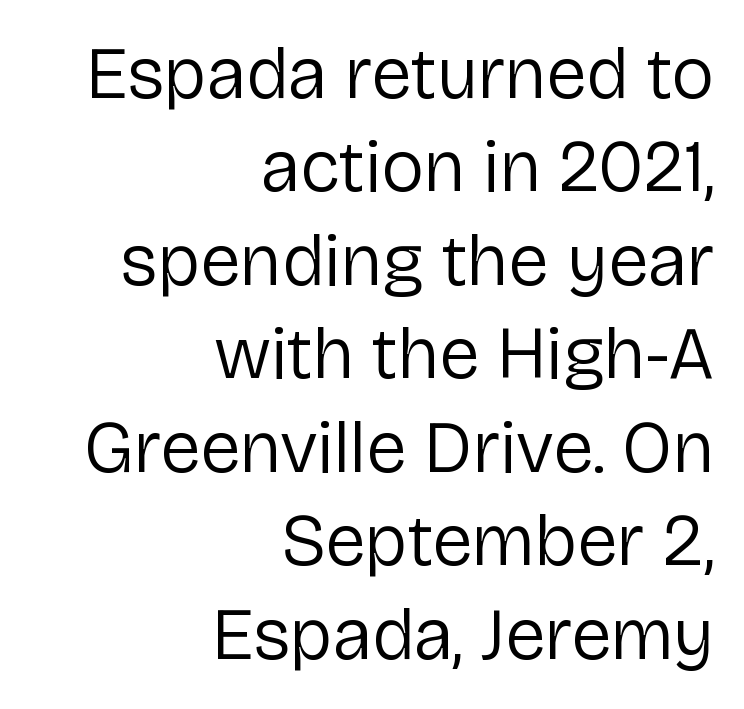
The cut favours lightness, reaching ordinary text weight at its darkest. One-word summary of the alignment: right. Think of a printed novel: that variable character pitch is what you see here. Nobody drew a line under any word here. Letterform terminals end flat and unadorned throughout the passage. One glance says typical: line gaps are just what's usual.
